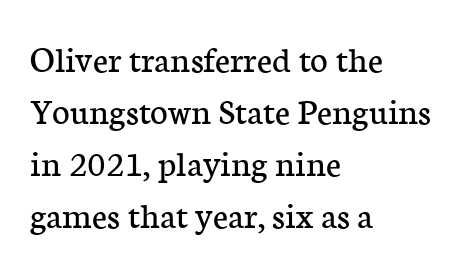
{"serif": "yes", "italic": "no", "bold": "no", "weight": "regular", "width": "normal", "stroke_contrast": "low", "x_height": "medium", "monospaced": "no", "underline": "no", "align": "left", "line_spacing": "normal", "line_spacing_ratio": 1.37, "letter_spacing": "normal", "letter_spacing_em": 0.0, "glyph_px": 38}
